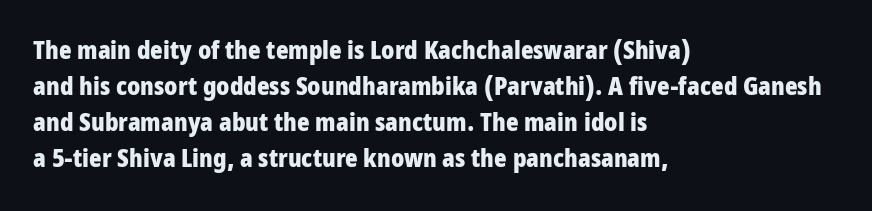
Clear beneath every line of the passage. The typography opts for an upright posture over an oblique one. Evenly set lines give the paragraph a standard silhouette. Standard letterfit; no display-style spreading of the glyphs. The compositor pushed each line to the left boundary.
